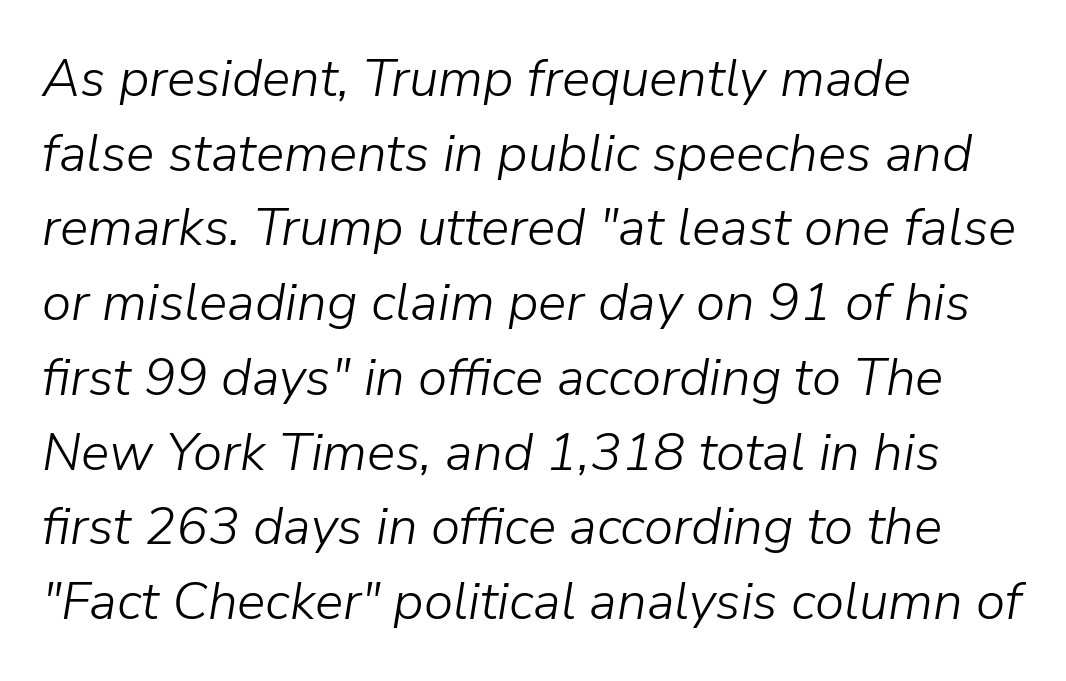
Q: Is the text bold? A: No.
Q: Is the text italic (slanted)? A: Yes, it leans right by about 9 degrees.
Q: Is the text underlined? A: No.
Q: How is the paragraph aligned? A: Left-aligned.
Q: Is the spacing between letters normal or unusually wide? A: Normal.
Q: Is the spacing between lines tight, normal or loose? A: Normal.
Q: Width (condensed, normal, or wide)? A: Normal.
Q: Stroke contrast? A: Low.
Q: x-height? A: Medium.
Q: Monospaced? A: No.
